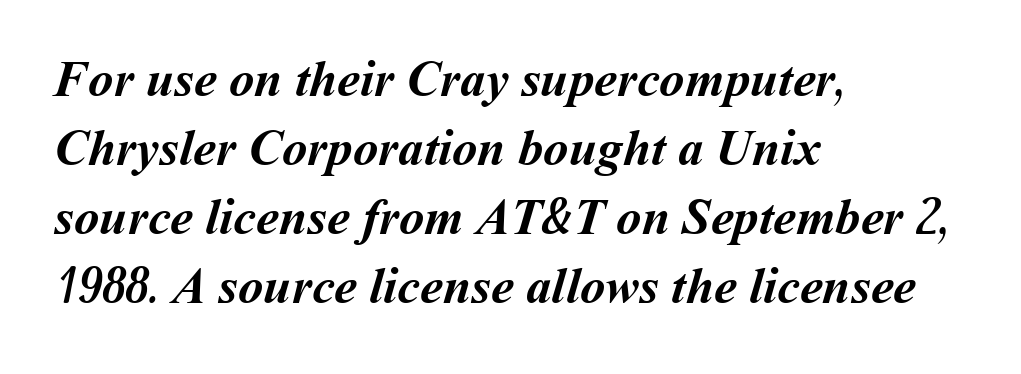
The image shows 51 px semibold type; set left-aligned, normal line spacing (1.35x), normal letter spacing, not underlined; medium stroke contrast and a medium x-height.
